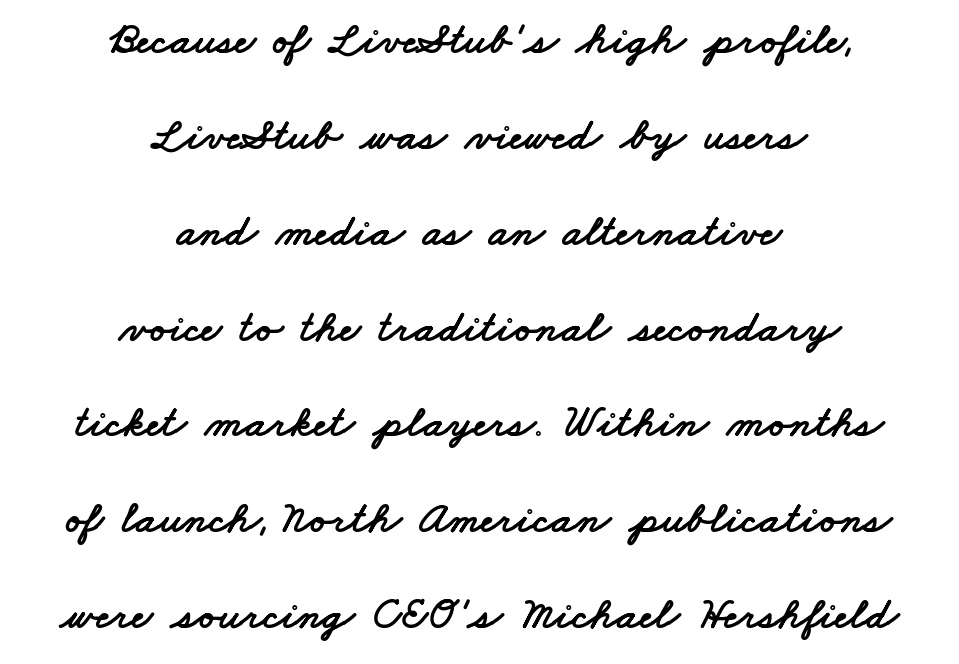
{"serif": "no", "width": "wide", "stroke_contrast": "low", "x_height": "small", "monospaced": "no", "underline": "no", "align": "center", "line_spacing": "loose", "line_spacing_ratio": 2.13, "letter_spacing": "normal", "letter_spacing_em": 0.0, "glyph_px": 45}
